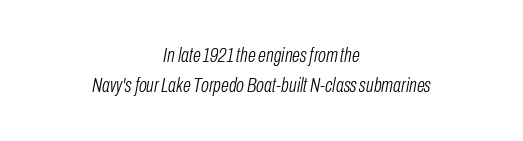
{"italic": "yes", "lean": "right", "slant_degrees": 10, "bold": "no", "underline": "no", "align": "center", "line_spacing": "normal", "line_spacing_ratio": 1.45, "letter_spacing": "normal", "letter_spacing_em": 0.0, "glyph_px": 21}
